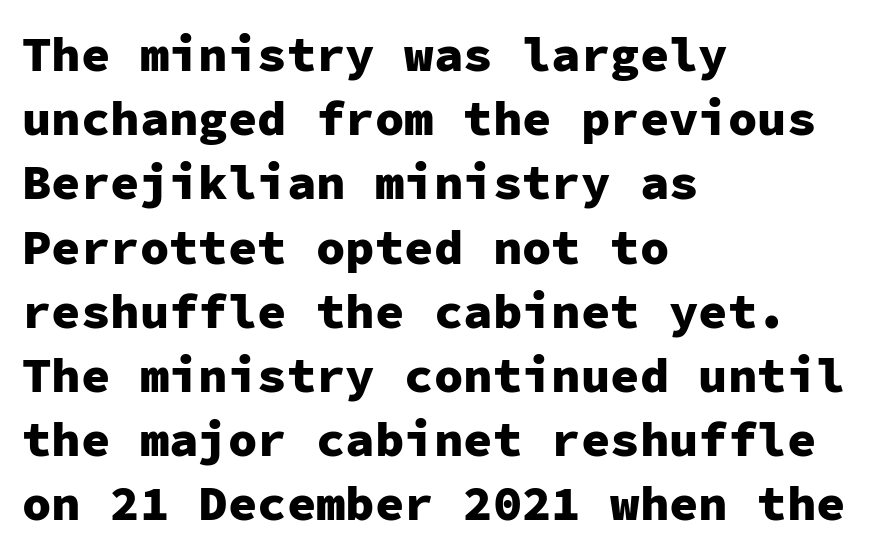
The image shows 49 px heavy sans-serif type, upright, monospaced; set left-aligned, normal line spacing (1.31x), normal letter spacing, not underlined; low stroke contrast and a medium x-height.
